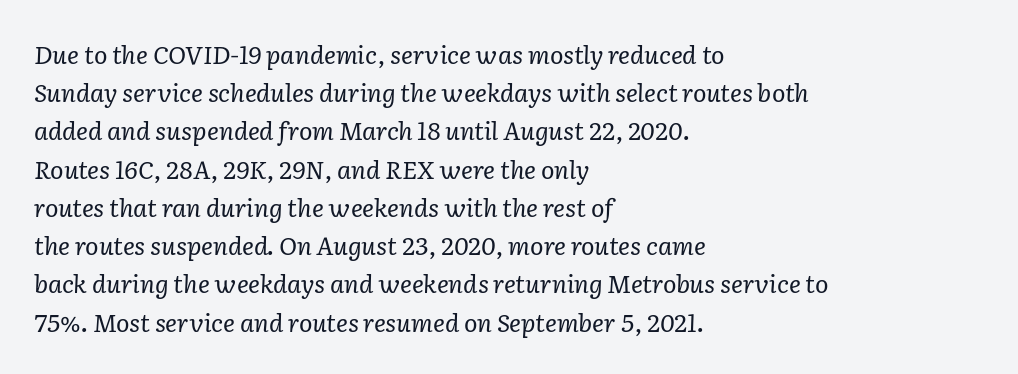
Q: Is the text bold? A: No.
Q: Is the text italic (slanted)? A: Yes, it leans right by about 2 degrees.
Q: Is the text underlined? A: No.
Q: How is the paragraph aligned? A: Left-aligned.
Q: Is the spacing between letters normal or unusually wide? A: Normal.
Q: Is the spacing between lines tight, normal or loose? A: Normal.
